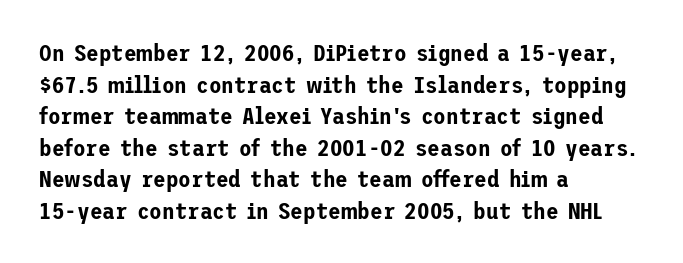
The image shows 23 px text type, upright; set left-aligned, normal line spacing (1.37x), normal letter spacing, not underlined.
